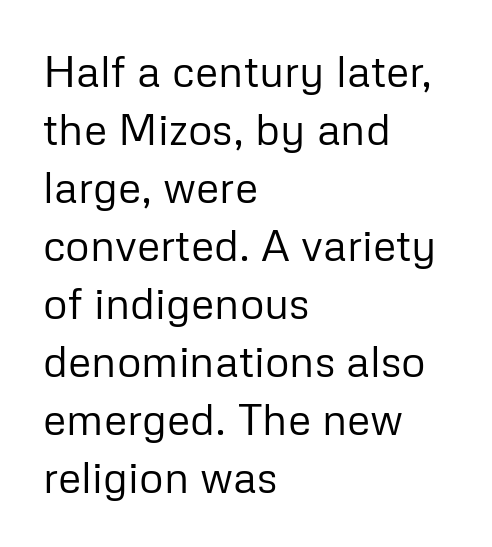
Q: Is the text bold? A: No.
Q: Is the text italic (slanted)? A: No, it is upright.
Q: Is the typeface a serif or a sans-serif typeface? A: Sans-serif.
Q: Is the text underlined? A: No.
Q: How is the paragraph aligned? A: Left-aligned.
Q: Is the spacing between letters normal or unusually wide? A: Normal.
Q: Is the spacing between lines tight, normal or loose? A: Normal.
Q: Width (condensed, normal, or wide)? A: Normal.
Q: Stroke contrast? A: Low.
Q: x-height? A: Medium.
Q: Monospaced? A: No.
